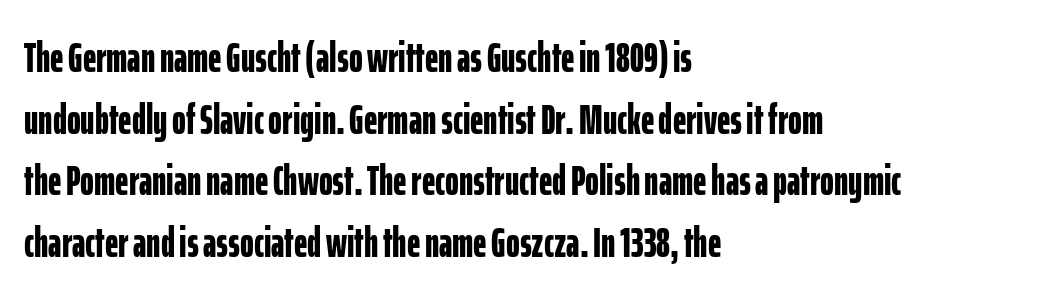
The image shows 42 px bold, condensed sans-serif type, upright; set left-aligned, normal line spacing (1.47x), normal letter spacing, not underlined; low stroke contrast and a medium x-height.
